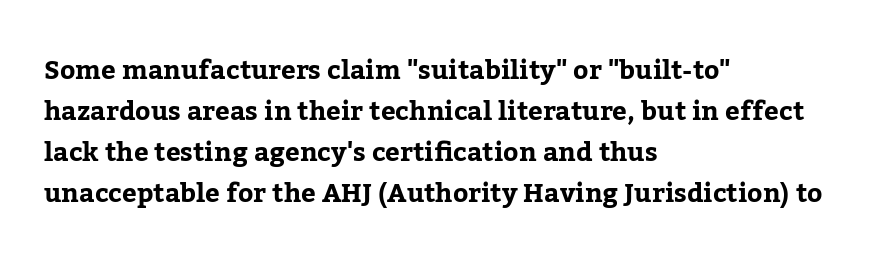
{"italic": "no", "bold": "yes", "underline": "no", "align": "left", "line_spacing": "normal", "line_spacing_ratio": 1.58, "letter_spacing": "normal", "letter_spacing_em": 0.0, "glyph_px": 26}
